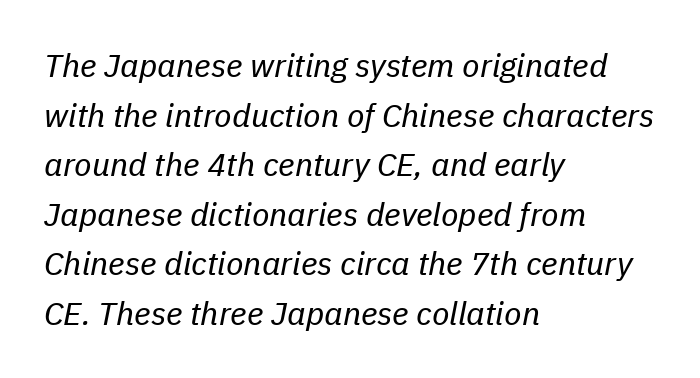
{"italic": "yes", "lean": "right", "slant_degrees": 11, "bold": "no", "weight": "regular", "width": "normal", "stroke_contrast": "low", "x_height": "medium", "monospaced": "no", "underline": "no", "align": "left", "line_spacing": "normal", "line_spacing_ratio": 1.55, "letter_spacing": "normal", "letter_spacing_em": 0.0, "glyph_px": 32}
